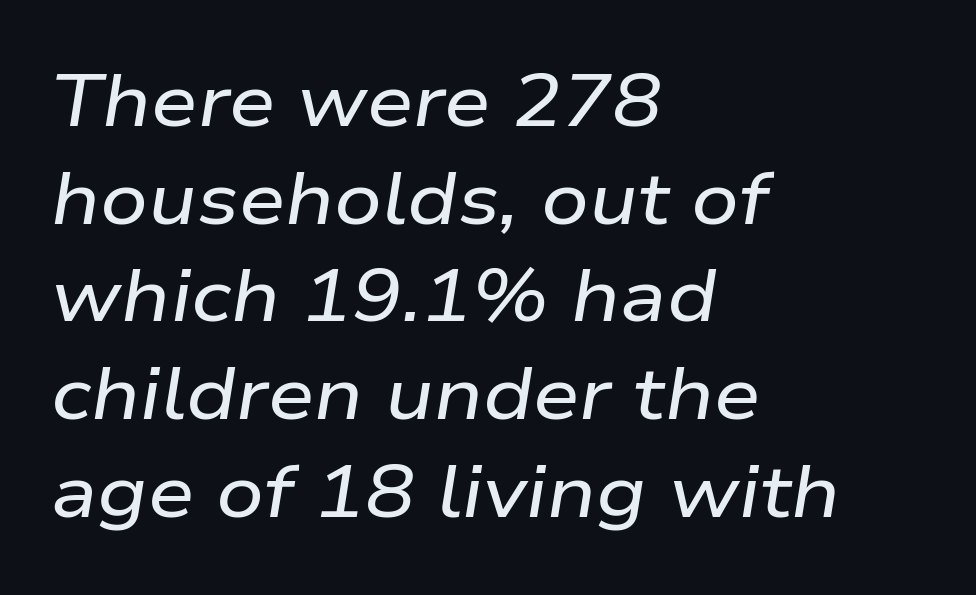
These lines are rendered in a variable-pitch font. The paragraph shown leans on its left margin. Decoration check: the copy has no underline. The type is set solid horizontally, with unmodified tracking. The passage shown leans; its letterforms are oblique. Is there much room between lines? A standard amount, neither cramped nor airy.
